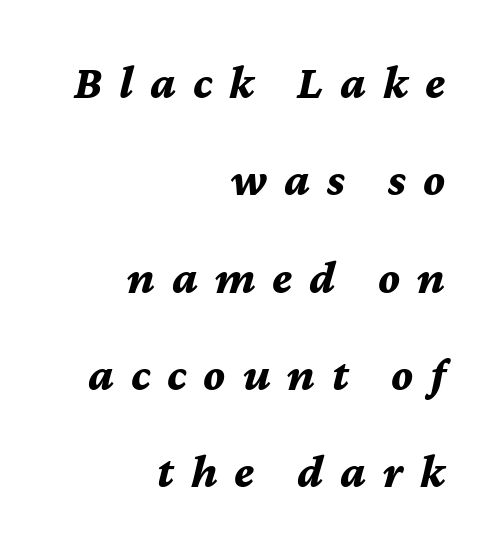
{"italic": "yes", "lean": "right", "slant_degrees": 12, "bold": "yes", "weight": "bold", "width": "normal", "stroke_contrast": "medium", "x_height": "medium", "monospaced": "no", "underline": "no", "align": "right", "line_spacing": "loose", "line_spacing_ratio": 2.07, "letter_spacing": "wide", "letter_spacing_em": 0.36, "glyph_px": 47}
